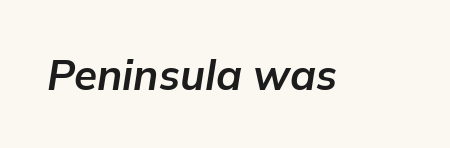
Q: Is the text bold? A: Yes.
Q: Is the text italic (slanted)? A: Yes, it leans right by about 9 degrees.
Q: Is the text underlined? A: No.
Q: Is the spacing between letters normal or unusually wide? A: Normal.
Q: Width (condensed, normal, or wide)? A: Normal.
Q: Stroke contrast? A: Low.
Q: x-height? A: Medium.
Q: Monospaced? A: No.
